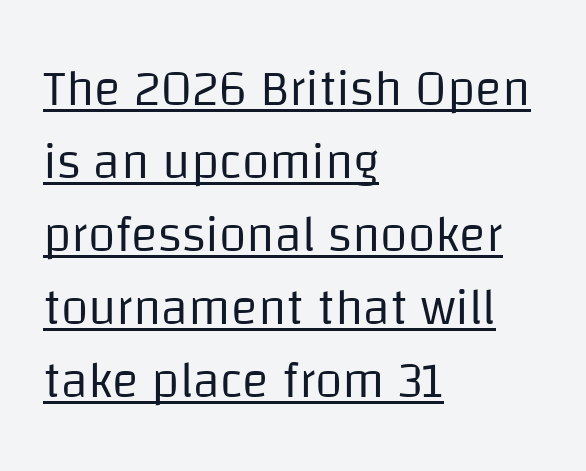
Varying glyph widths throughout — classic text-font behaviour. In terms of posture, this sample is upright. Each line of the rendering has a horizontal stroke beneath the glyphs. Serif or sans? Sans — the stroke terminals are bare.
